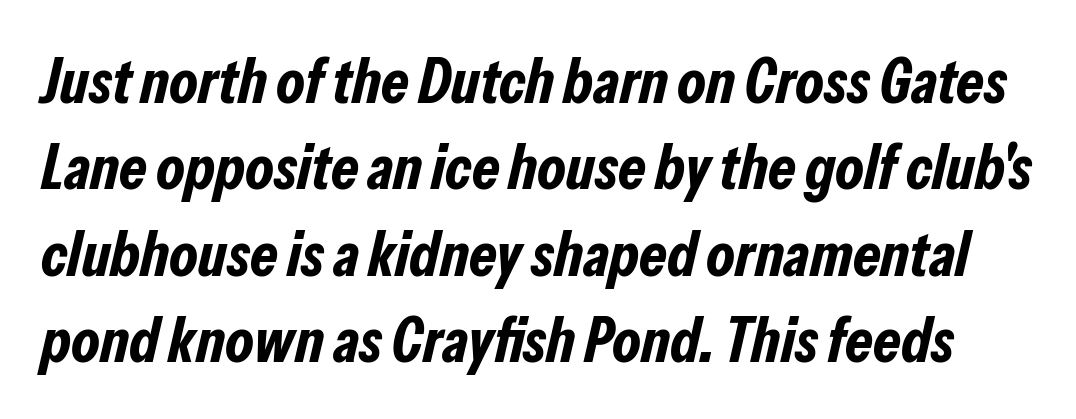
Q: Is the text bold? A: Yes.
Q: Is the text italic (slanted)? A: Yes, it leans right by about 13 degrees.
Q: Is the text underlined? A: No.
Q: Is the spacing between letters normal or unusually wide? A: Normal.
Q: Is the spacing between lines tight, normal or loose? A: Normal.
Q: Width (condensed, normal, or wide)? A: Condensed.
Q: Stroke contrast? A: Low.
Q: x-height? A: Medium.
Q: Monospaced? A: No.
